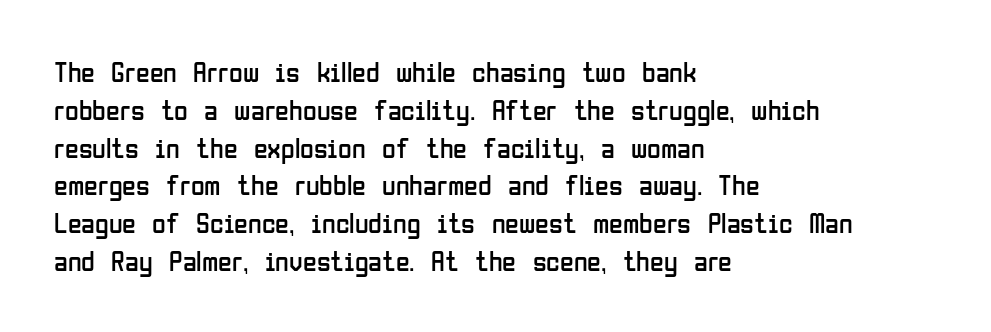
{"serif": "no", "italic": "no", "bold": "no", "weight": "regular", "width": "condensed", "stroke_contrast": "low", "x_height": "medium", "monospaced": "no", "underline": "no", "align": "left", "line_spacing": "normal", "line_spacing_ratio": 1.35, "letter_spacing": "normal", "letter_spacing_em": 0.0, "glyph_px": 28}
